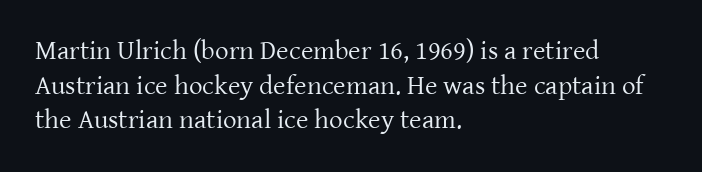
{"italic": "no", "bold": "no", "underline": "no", "align": "left", "line_spacing": "normal", "line_spacing_ratio": 1.28, "letter_spacing": "normal", "letter_spacing_em": 0.0, "glyph_px": 27}
